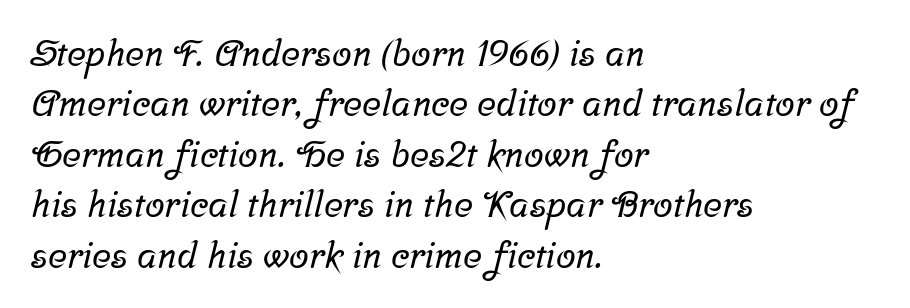
{"width": "normal", "stroke_contrast": "low", "x_height": "medium", "monospaced": "no", "underline": "no", "align": "left", "line_spacing": "normal", "line_spacing_ratio": 1.4, "letter_spacing": "normal", "letter_spacing_em": 0.0, "glyph_px": 36}
